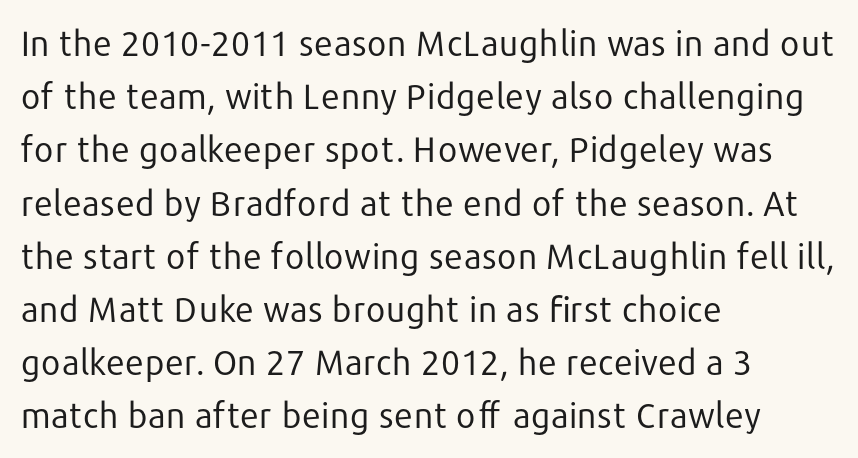
{"serif": "no", "italic": "no", "bold": "no", "weight": "regular", "width": "normal", "stroke_contrast": "low", "x_height": "medium", "monospaced": "no", "underline": "no", "align": "left", "line_spacing": "normal", "line_spacing_ratio": 1.52, "letter_spacing": "normal", "letter_spacing_em": 0.0, "glyph_px": 35}
